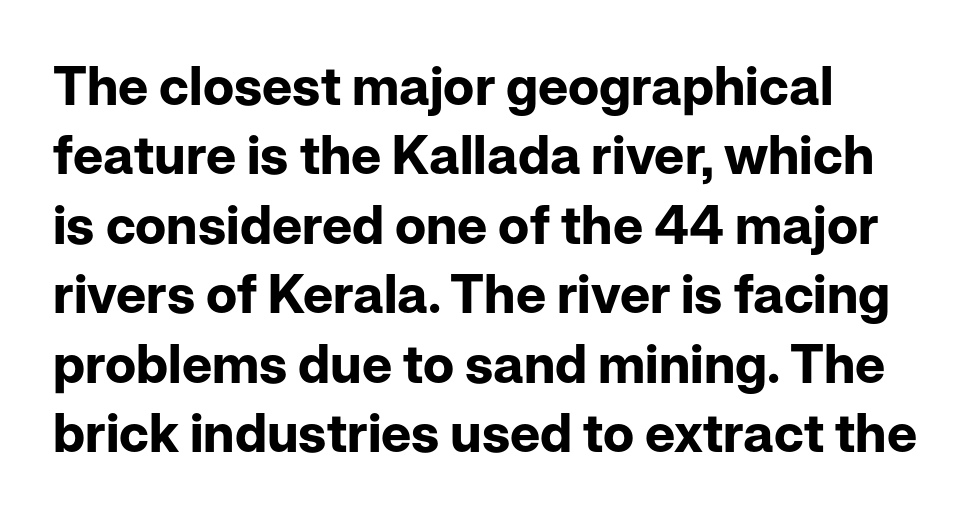
Q: Is the text bold? A: Yes.
Q: Is the text italic (slanted)? A: No, it is upright.
Q: Is the typeface a serif or a sans-serif typeface? A: Sans-serif.
Q: Is the text underlined? A: No.
Q: How is the paragraph aligned? A: Left-aligned.
Q: Is the spacing between letters normal or unusually wide? A: Normal.
Q: Is the spacing between lines tight, normal or loose? A: Normal.
Q: Width (condensed, normal, or wide)? A: Normal.
Q: Stroke contrast? A: Low.
Q: x-height? A: Medium.
Q: Monospaced? A: No.
